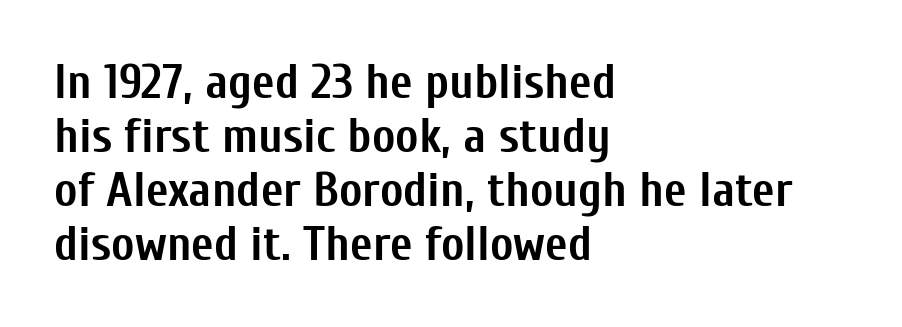
{"serif": "no", "italic": "no", "bold": "yes", "weight": "semibold", "width": "condensed", "stroke_contrast": "low", "x_height": "medium", "monospaced": "no", "underline": "no", "align": "left", "line_spacing": "tight", "line_spacing_ratio": 1.1, "letter_spacing": "normal", "letter_spacing_em": 0.0, "glyph_px": 49}
